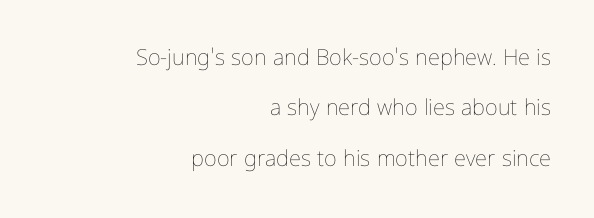
Do the letters lean? They stand straight. The letters look calm and open, with moderate or lighter stems. The letterforms sit shoulder to shoulder at normal distance. Check under the words: just untouched page. The passage shown stacks its lines with a broad gap.
